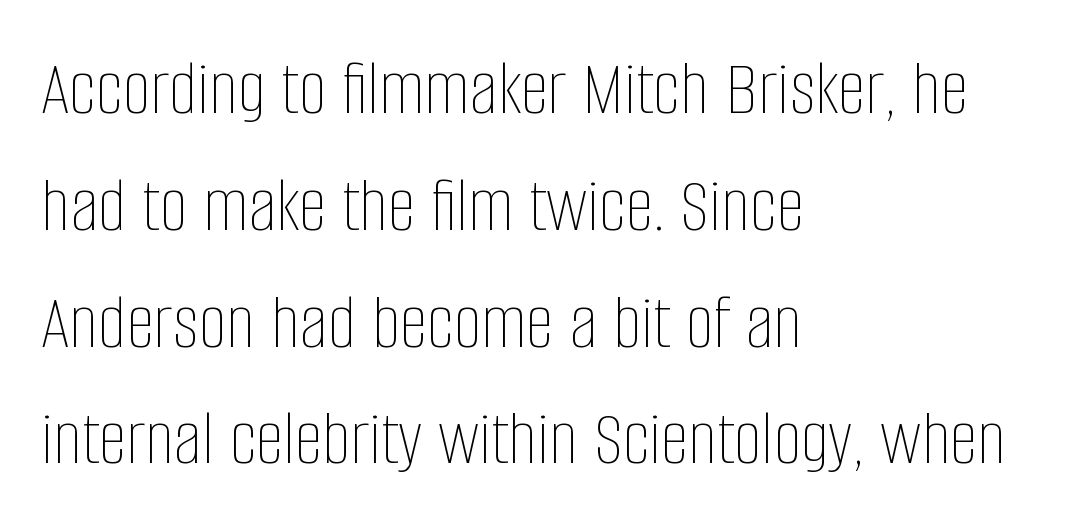
Q: Is the text bold? A: No.
Q: Is the text italic (slanted)? A: No, it is upright.
Q: Is the text underlined? A: No.
Q: How is the paragraph aligned? A: Left-aligned.
Q: Is the spacing between letters normal or unusually wide? A: Normal.
Q: Is the spacing between lines tight, normal or loose? A: Normal.
Q: Width (condensed, normal, or wide)? A: Condensed.
Q: Stroke contrast? A: Low.
Q: x-height? A: Large.
Q: Monospaced? A: No.
